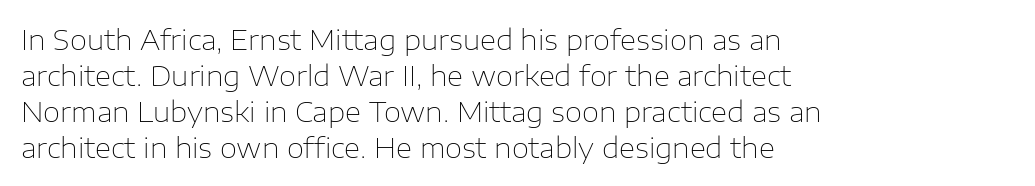
Does the lettering tilt? It doesn't — this is upright. This is not heavy type; no bold has been used. A typesetter would call this zero additional tracking. Grotesque or geometric, the face here clearly has no serifs. All the whitespace from short lines collects on the right.
